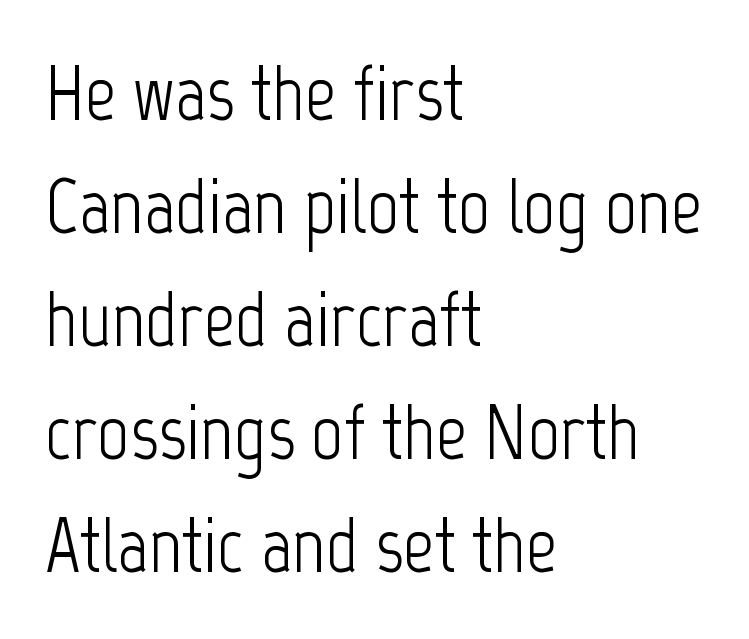
{"serif": "no", "italic": "no", "bold": "no", "weight": "light", "width": "condensed", "stroke_contrast": "low", "x_height": "medium", "monospaced": "no", "underline": "no", "align": "left", "line_spacing": "normal", "line_spacing_ratio": 1.45, "letter_spacing": "normal", "letter_spacing_em": 0.0, "glyph_px": 78}
